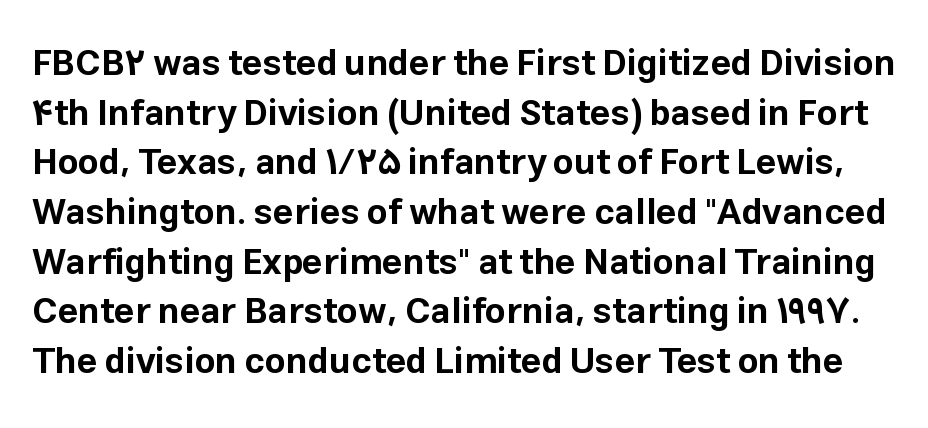
Q: Is the text bold? A: Yes.
Q: Is the text italic (slanted)? A: No, it is upright.
Q: Is the typeface a serif or a sans-serif typeface? A: Sans-serif.
Q: Is the text underlined? A: No.
Q: Is the spacing between letters normal or unusually wide? A: Normal.
Q: Is the spacing between lines tight, normal or loose? A: Normal.
Q: Width (condensed, normal, or wide)? A: Normal.
Q: Stroke contrast? A: Low.
Q: x-height? A: Medium.
Q: Monospaced? A: No.
